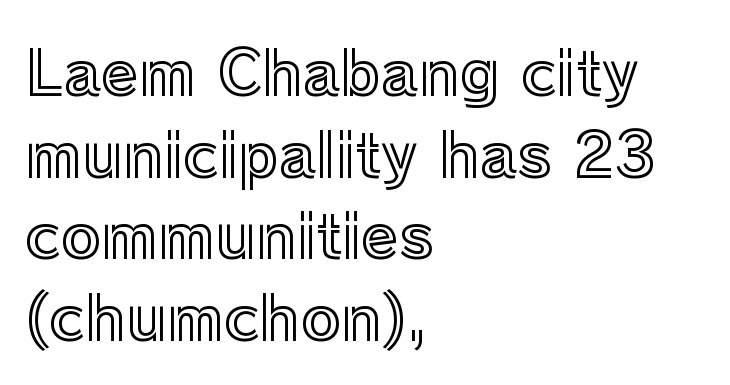
The image shows 61 px text type, upright; set left-aligned, normal line spacing (1.34x), normal letter spacing, not underlined; a medium x-height.
